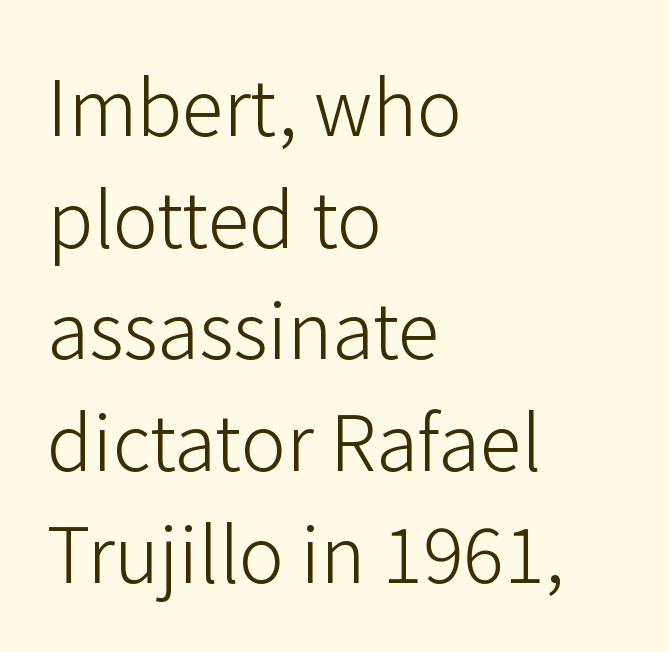
The image shows 76 px light sans-serif type, upright; set left-aligned, normal line spacing (1.47x), normal letter spacing, not underlined; low stroke contrast and a medium x-height.
